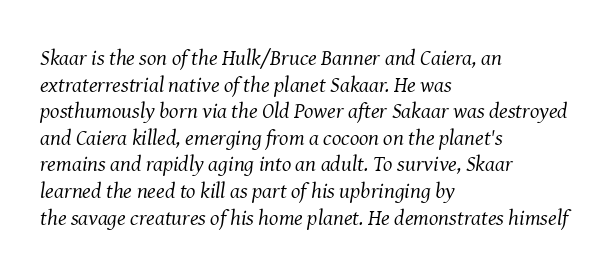
Slanted lettering throughout. Bold? No — there's no thickening of the strokes. The rendering anchors every line to the left-hand side. Beneath every word, the page is bare. Nobody touched the tracking dial on this one.
